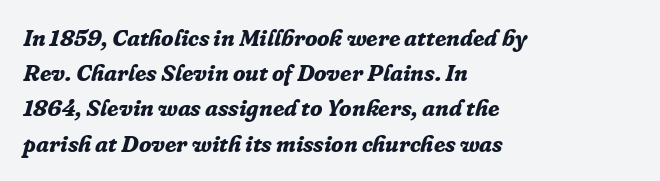
Letters rest on an invisible, unmarked baseline. Vertical spacing — default. There is no visible air inserted between adjacent glyphs. Would a proofreader flag this as italicized? Yes. These words are printed bold, with thick strokes throughout.
